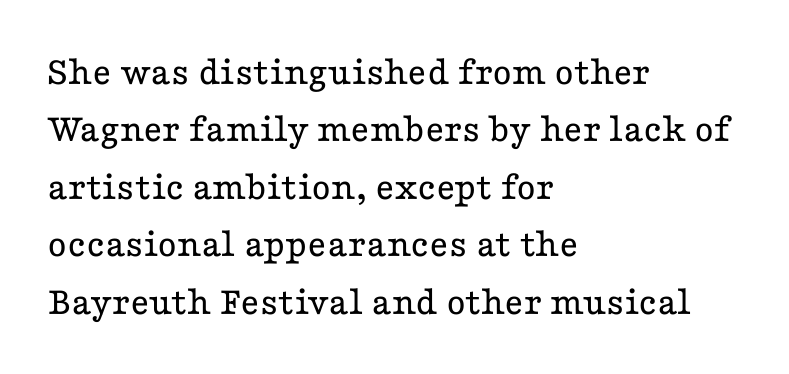
Notice how the stems are strictly vertical — no italics here. On a weight scale, this lands at 450 or below. Is there much room between lines? A standard amount, neither cramped nor airy. Descenders hang freely into open space. The face used here is seriffed, in the tradition of book romans.
